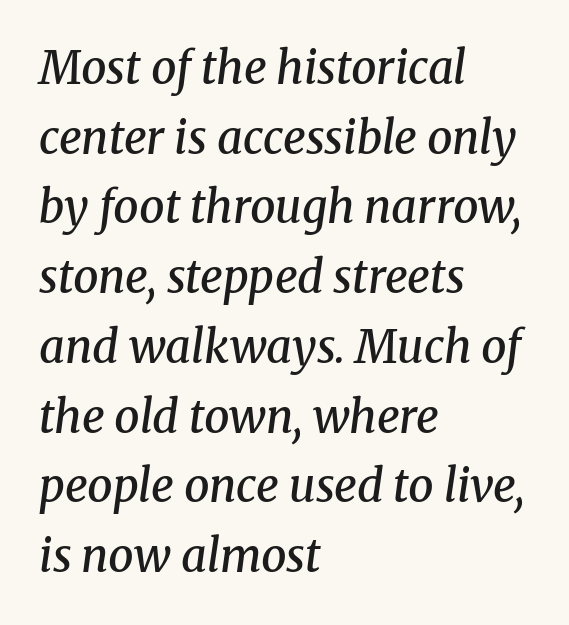
The image shows 45 px semibold serif type, italic (leaning right); set left-aligned, normal line spacing (1.55x), normal letter spacing, not underlined; medium stroke contrast and a medium x-height.
